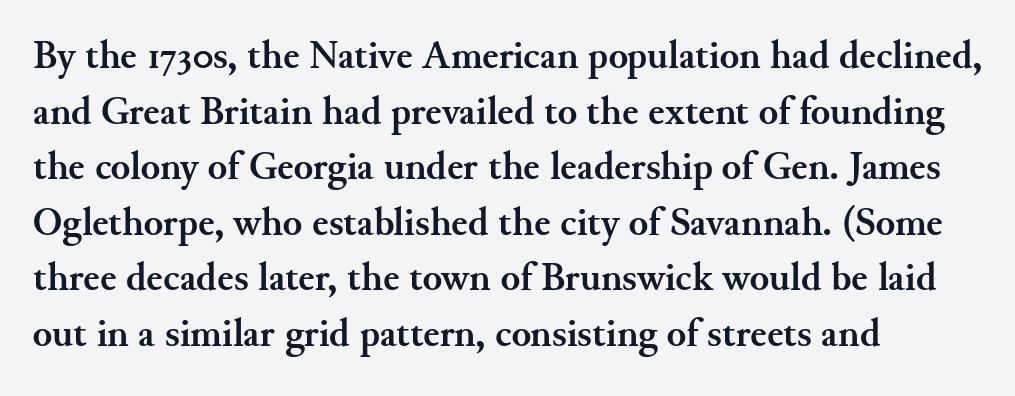
The axis of the letterforms is exactly vertical. The font family rendered here belongs to the serif group. Students, observe: this is what conventionally led text looks like. Caption: standard tracking, unaltered.
